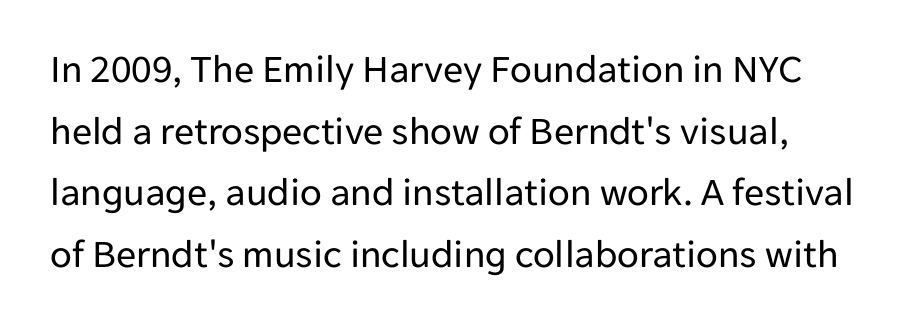
The strokes carry an ordinary text weight at most. The specimen omits any rule beneath the text block's lines. Font category for this specimen: sans-serif. Regular leading. Varying glyph widths throughout — classic text-font behaviour. Nobody touched the tracking dial on this one.
